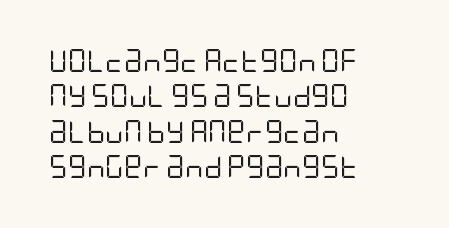
{"italic": "no", "bold": "no", "underline": "no", "align": "left", "line_spacing": "normal", "line_spacing_ratio": 1.54, "letter_spacing": "normal", "letter_spacing_em": 0.0, "glyph_px": 23}
